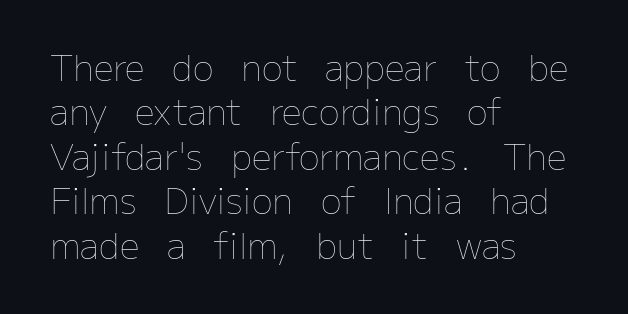
{"italic": "no", "bold": "no", "weight": "thin", "width": "normal", "stroke_contrast": "low", "x_height": "medium", "monospaced": "no", "underline": "no", "align": "left", "line_spacing": "normal", "line_spacing_ratio": 1.27, "letter_spacing": "normal", "letter_spacing_em": 0.0, "glyph_px": 35}
